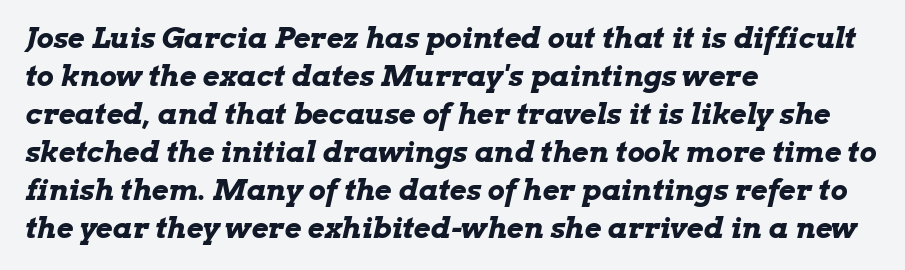
{"italic": "yes", "lean": "right", "slant_degrees": 13, "bold": "yes", "weight": "bold", "width": "wide", "stroke_contrast": "low", "x_height": "medium", "monospaced": "no", "underline": "no", "align": "left", "line_spacing": "normal", "line_spacing_ratio": 1.31, "letter_spacing": "normal", "letter_spacing_em": 0.0, "glyph_px": 29}
